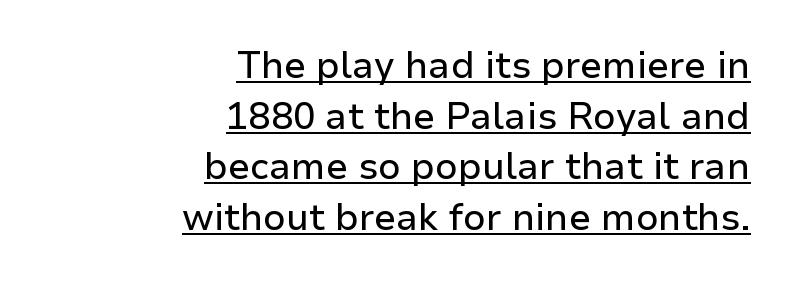
Casual observation: everything's shoved over to the right. Underline: present. Font category for this specimen: sans-serif. Looks like regular typesetting: each glyph gets only the width it needs. Caption: standard tracking, unaltered.
